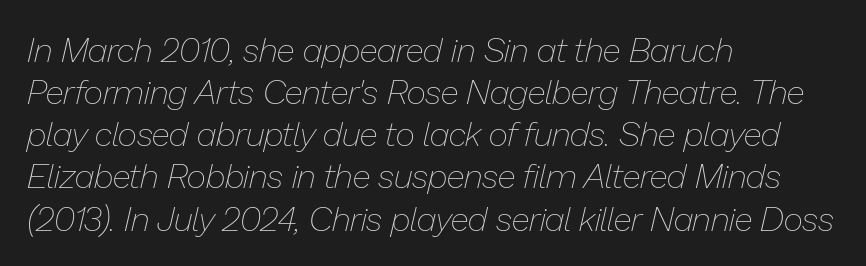
The image shows 34 px thin type, italic (leaning right); set left-aligned, line spacing 1.24x, normal letter spacing, not underlined; low stroke contrast and a medium x-height.
